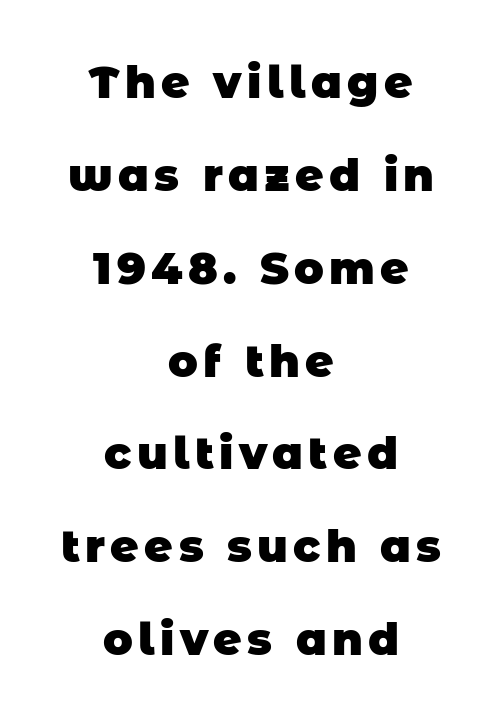
{"serif": "no", "bold": "yes", "weight": "heavy", "width": "normal", "stroke_contrast": "low", "x_height": "large", "monospaced": "no", "underline": "no", "align": "center", "line_spacing": "loose", "line_spacing_ratio": 2.11, "glyph_px": 44}
